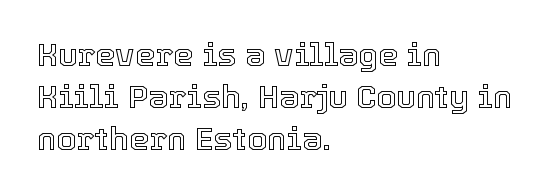
{"italic": "no", "width": "normal", "x_height": "medium", "monospaced": "no", "underline": "no", "align": "left", "line_spacing": "normal", "line_spacing_ratio": 1.32, "letter_spacing": "normal", "letter_spacing_em": 0.0, "glyph_px": 32}
